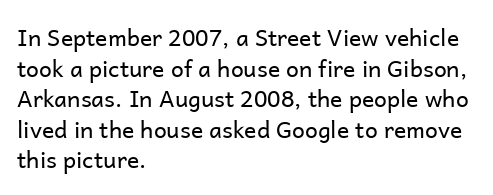
The image shows 23 px text type, upright; set left-aligned, normal line spacing (1.33x), normal letter spacing, not underlined.
